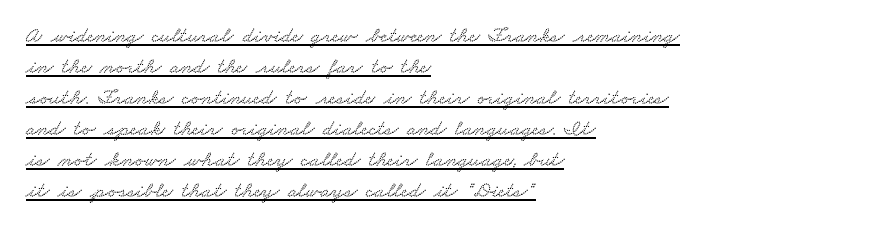
Q: Is the text underlined? A: Yes.
Q: How is the paragraph aligned? A: Left-aligned.
Q: Is the spacing between letters normal or unusually wide? A: Normal.
Q: Is the spacing between lines tight, normal or loose? A: Normal.
